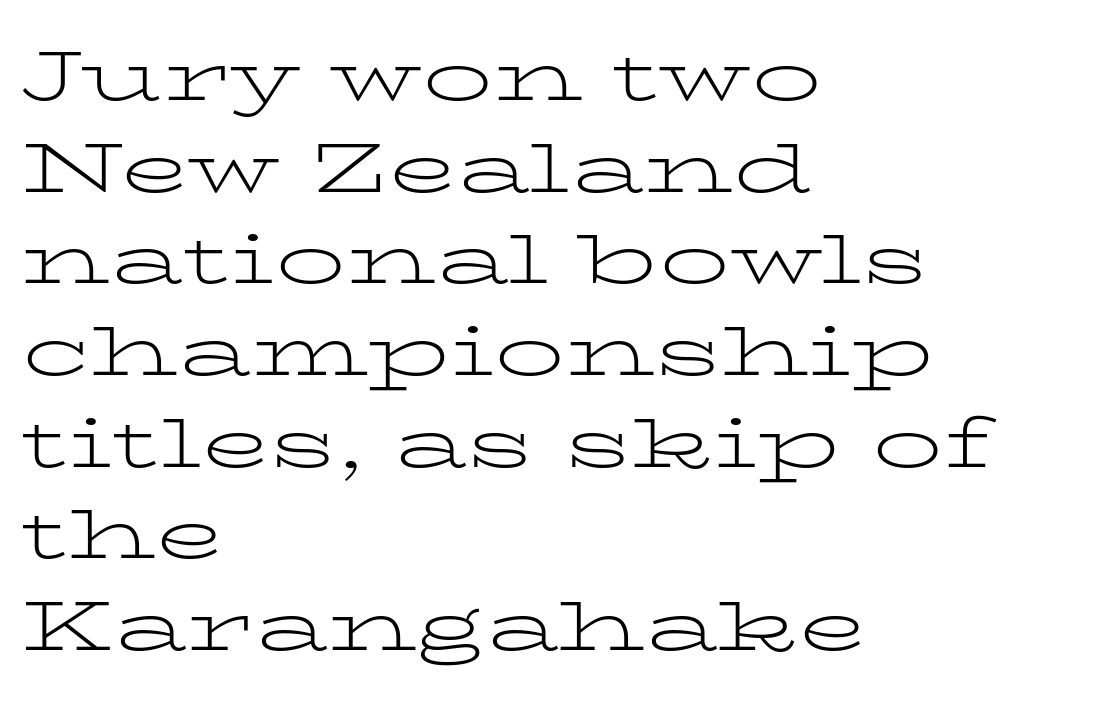
The image shows 70 px light, wide serif type, upright; set left-aligned, normal line spacing (1.31x), normal letter spacing, not underlined; low stroke contrast and a medium x-height.
